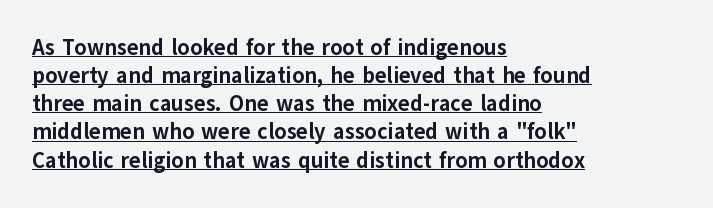
The image shows 22 px bold type, upright; set left-aligned, normal line spacing (1.28x), normal letter spacing, underlined.
